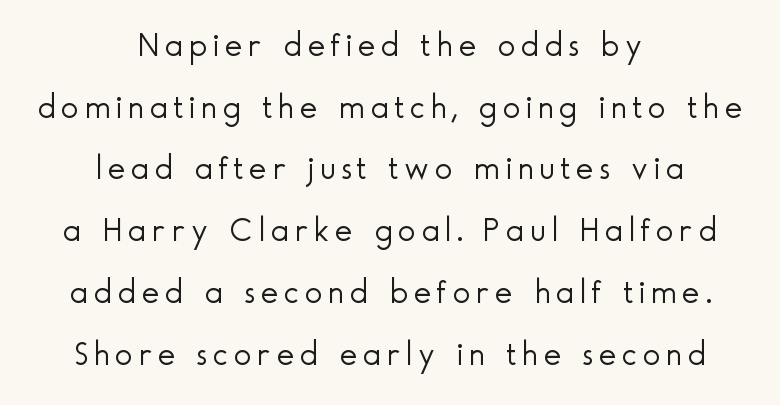
{"serif": "no", "italic": "no", "bold": "no", "weight": "light", "width": "normal", "x_height": "small", "monospaced": "no", "underline": "no", "align": "center", "line_spacing_ratio": 1.87, "glyph_px": 33}
